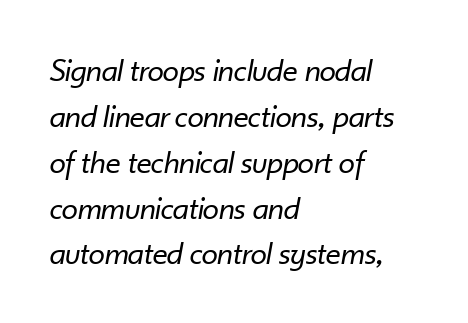
{"italic": "yes", "lean": "right", "slant_degrees": 10, "bold": "no", "weight": "regular", "width": "normal", "stroke_contrast": "low", "x_height": "small", "monospaced": "no", "underline": "no", "align": "left", "line_spacing": "normal", "line_spacing_ratio": 1.39, "letter_spacing": "normal", "letter_spacing_em": 0.0, "glyph_px": 33}
